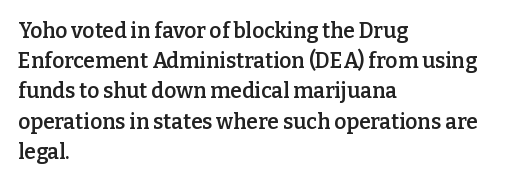
Vertical spacing — default. These lines stack with their left ends in a neat column. A typesetter would mark this as roman, not italic. Only glyphs here, with clear space below each row. What stands out about the letter spacing? Nothing — it is the standard amount.
